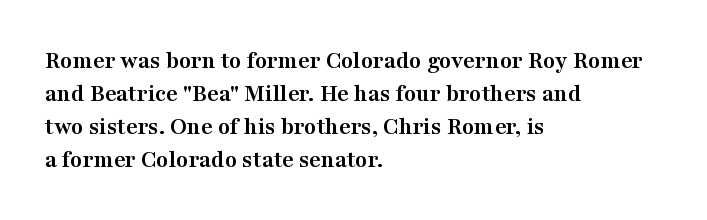
The image shows 25 px bold type, upright; set left-aligned, normal line spacing (1.32x), normal letter spacing, not underlined.
